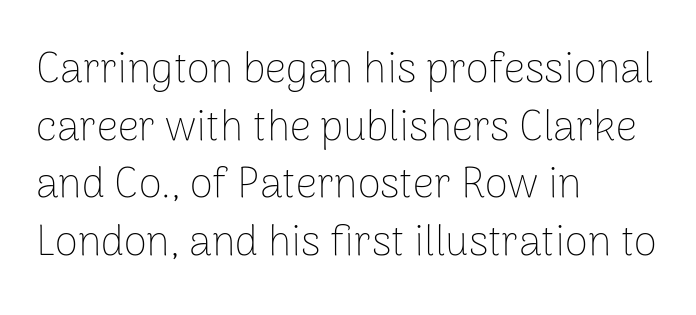
This sample has the flowing, uneven cadence of proportional lettering. Type style note: lacks serifs. The strip under each line holds only bare page. Vertically, the passage feels balanced, rows spaced as you'd expect. The gaps between neighbouring characters are ordinary and unremarkable.
